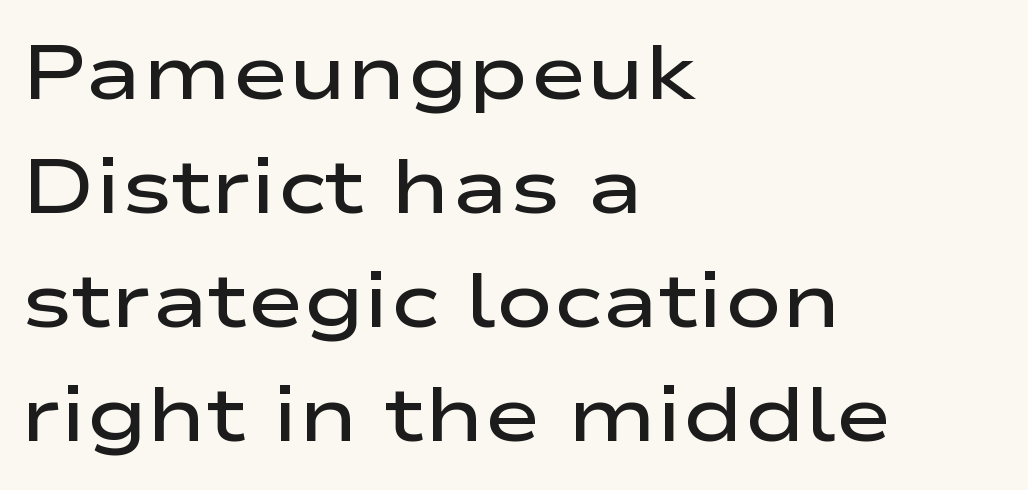
The passage shown is typeset with a sans-serif family. The passage is arranged the way most books set body copy — flush left. Leading matches the norm, producing a regular column. Glyph-to-glyph distance matches everyday printed text. Weight check: semibold — heavier than regular, not quite bold.
